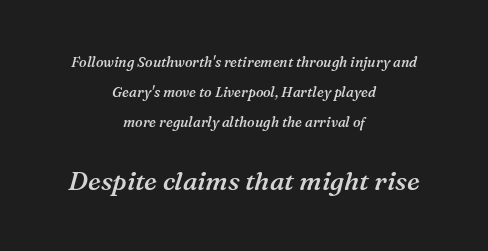
Q: Is the text bold? A: Semi-bold.
Q: Is the text italic (slanted)? A: Yes, it leans right by about 16 degrees.
Q: Is the text underlined? A: No.
Q: How is the paragraph aligned? A: Centered.
Q: Is the spacing between letters normal or unusually wide? A: Normal.
Q: Is the spacing between lines tight, normal or loose? A: Loose.
Q: Which block of text is set in a larger size, the first (top) or the second (bottom)? A: The second (bottom) one.
